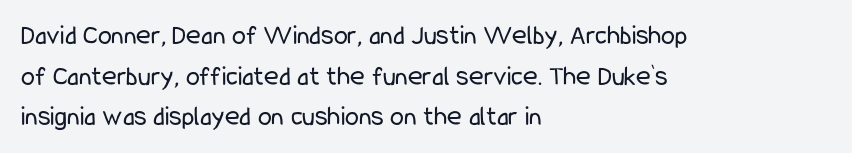
Q: Is the text bold? A: No.
Q: Is the text italic (slanted)? A: No, it is upright.
Q: Is the typeface a serif or a sans-serif typeface? A: Sans-serif.
Q: Is the text underlined? A: No.
Q: How is the paragraph aligned? A: Left-aligned.
Q: Is the spacing between letters normal or unusually wide? A: Normal.
Q: Is the spacing between lines tight, normal or loose? A: Normal.
Q: Width (condensed, normal, or wide)? A: Condensed.
Q: Stroke contrast? A: Low.
Q: x-height? A: Medium.
Q: Monospaced? A: No.
